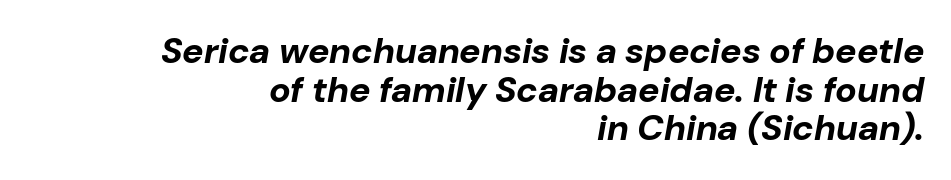
{"italic": "yes", "lean": "right", "slant_degrees": 10, "bold": "yes", "weight": "bold", "width": "normal", "stroke_contrast": "low", "x_height": "medium", "monospaced": "no", "underline": "no", "align": "right", "line_spacing": "tight", "line_spacing_ratio": 1.07, "letter_spacing": "normal", "letter_spacing_em": 0.0, "glyph_px": 36}
